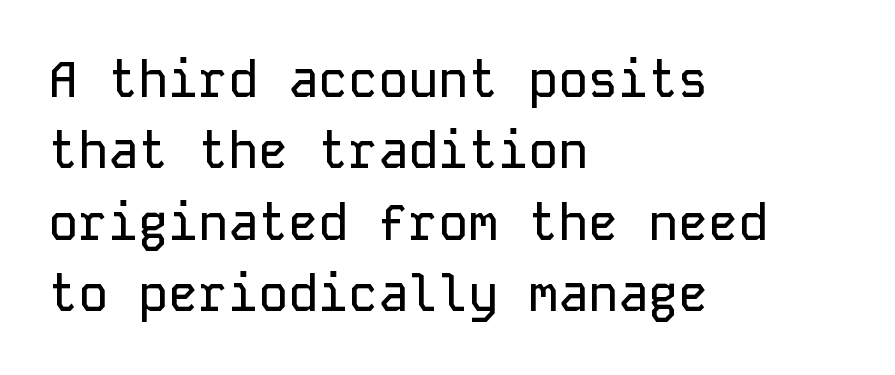
The image shows 50 px sans-serif type, upright, monospaced; set left-aligned, normal line spacing (1.43x), normal letter spacing, not underlined; low stroke contrast and a medium x-height.
